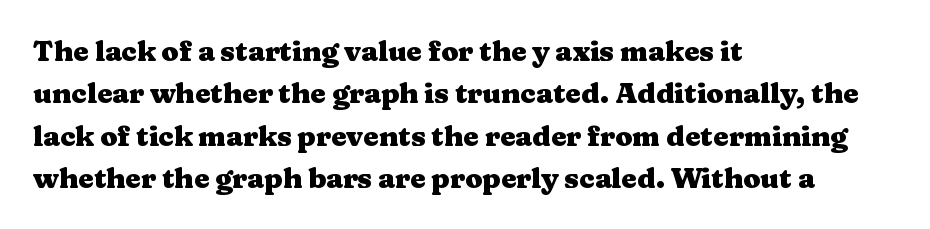
The image shows 28 px heavy, wide serif type, upright; set left-aligned, normal line spacing (1.51x), normal letter spacing, not underlined; medium stroke contrast and a medium x-height.
